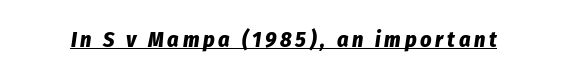
The image shows 22 px bold type, italic (leaning right); set underlined.
